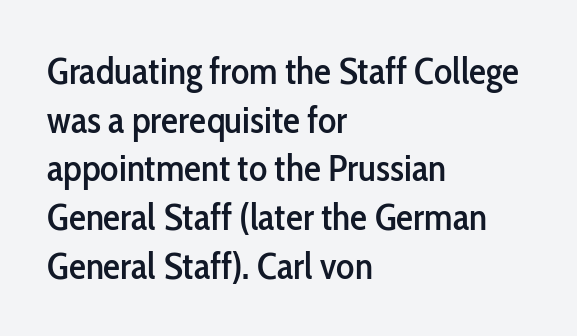
The image shows 38 px condensed sans-serif type, upright; set left-aligned, normal line spacing (1.28x), normal letter spacing, not underlined; low stroke contrast and a medium x-height.
